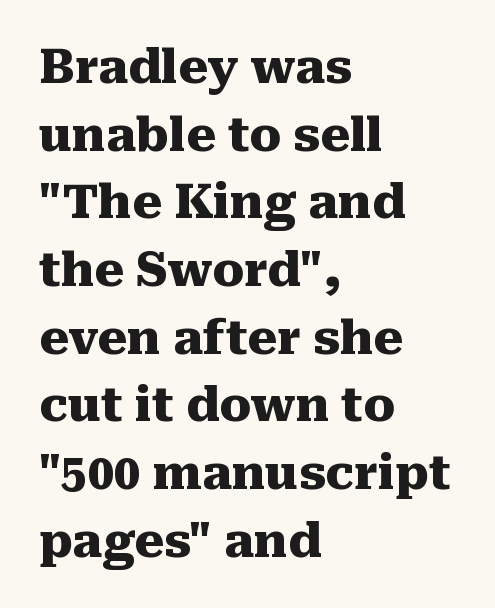
Q: Is the text bold? A: Yes.
Q: Is the text italic (slanted)? A: No, it is upright.
Q: Is the typeface a serif or a sans-serif typeface? A: Serif.
Q: Is the text underlined? A: No.
Q: How is the paragraph aligned? A: Left-aligned.
Q: Is the spacing between letters normal or unusually wide? A: Normal.
Q: Is the spacing between lines tight, normal or loose? A: Normal.
Q: Width (condensed, normal, or wide)? A: Normal.
Q: Stroke contrast? A: Medium.
Q: x-height? A: Medium.
Q: Monospaced? A: No.
